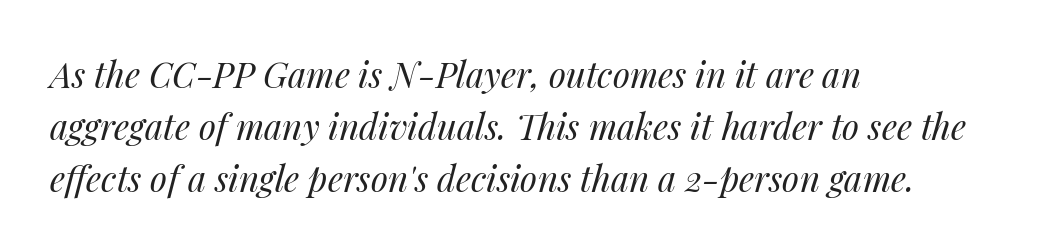
{"italic": "yes", "lean": "right", "slant_degrees": 14, "bold": "no", "weight": "regular", "width": "normal", "stroke_contrast": "medium", "x_height": "medium", "monospaced": "no", "underline": "no", "align": "left", "line_spacing": "normal", "line_spacing_ratio": 1.48, "letter_spacing": "normal", "letter_spacing_em": 0.0, "glyph_px": 35}
